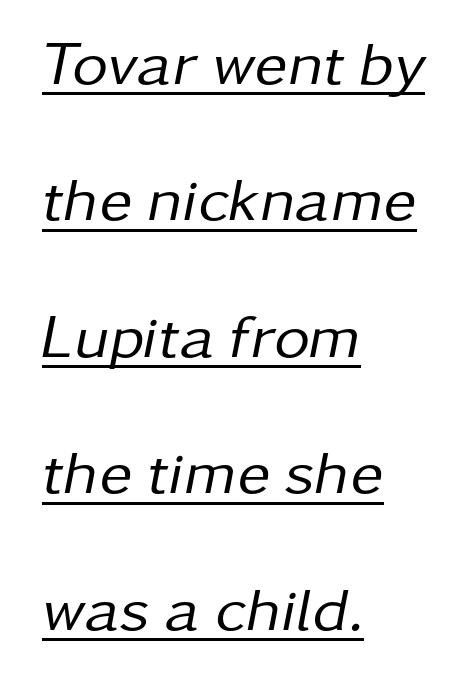
Tracking value appears to be zero — textbook default spacing. Posture: slanted. The weight tops out at a normal text grade. Does the leading feel generous? Absolutely, it's lavish. The paragraph has a hard left edge and a soft right edge.
